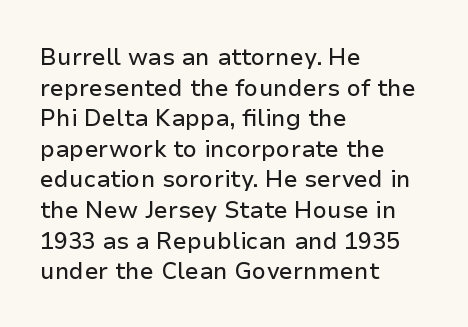
A typesetter would call this leading conventional body-copy spacing. No italicization has been applied; the sample stays upright. Tracking value appears to be zero — textbook default spacing. Short and long lines alike share a common starting point at left. Decoration check: the copy has no underline.
